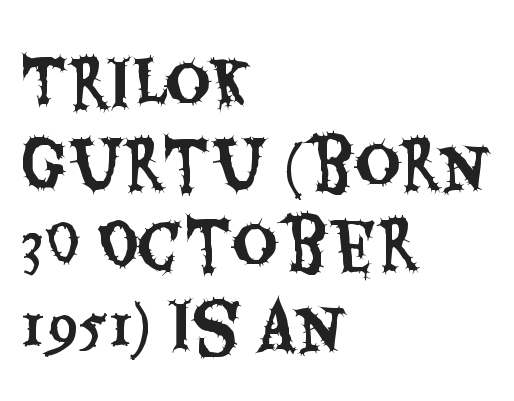
{"serif": "no", "italic": "no", "width": "condensed", "stroke_contrast": "medium", "x_height": "large", "monospaced": "no", "underline": "no", "align": "left", "line_spacing": "normal", "line_spacing_ratio": 1.28, "letter_spacing": "normal", "letter_spacing_em": 0.0, "glyph_px": 63}
